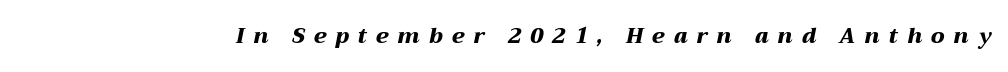
There's an unmistakable incline to the writing here. The letters are spread apart with noticeably loose tracking. Type without underlining. What weight is shown? A full bold with thick strokes.
